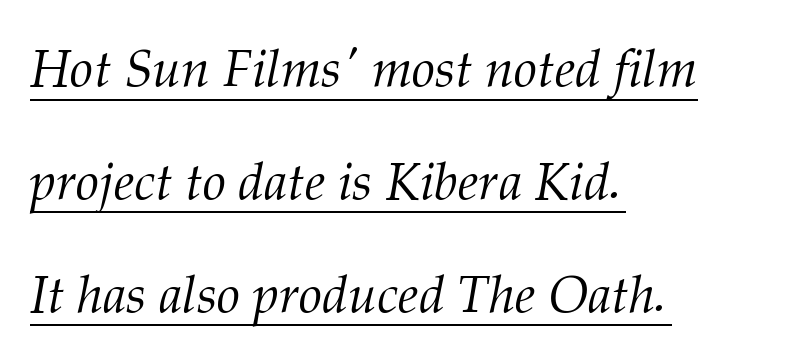
What's the leading like? Stretched, with rows far apart. The letters advance in unequal steps, a hallmark of proportional type. Caption: face not bold, strokes unweighted. Descenders here cross a horizontal rule under the line.
